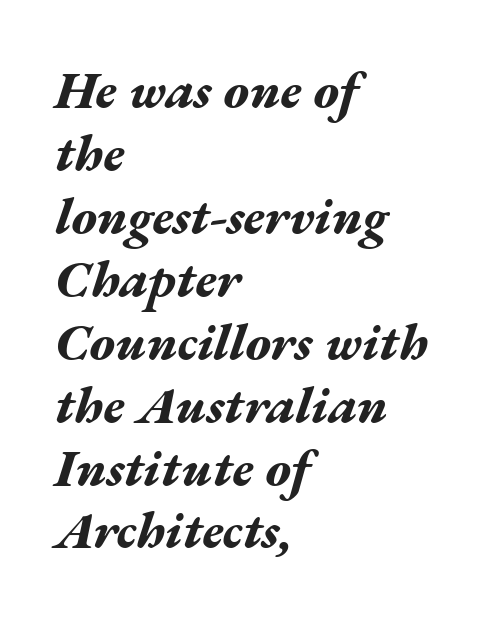
{"italic": "yes", "lean": "right", "slant_degrees": 17, "bold": "yes", "weight": "bold", "width": "wide", "stroke_contrast": "medium", "x_height": "medium", "monospaced": "no", "underline": "no", "align": "left", "line_spacing_ratio": 1.21, "letter_spacing": "normal", "letter_spacing_em": 0.0, "glyph_px": 52}
